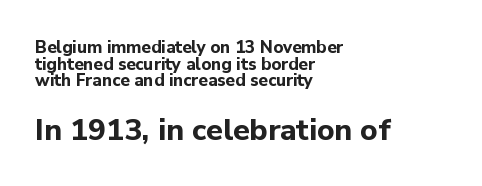
In terms of letterspacing, this is plain default setting. In terms of weight, the rendering is a true, heavy bold. What kind of face is this? One without serifs — a sans. In terms of posture, this sample is upright.
